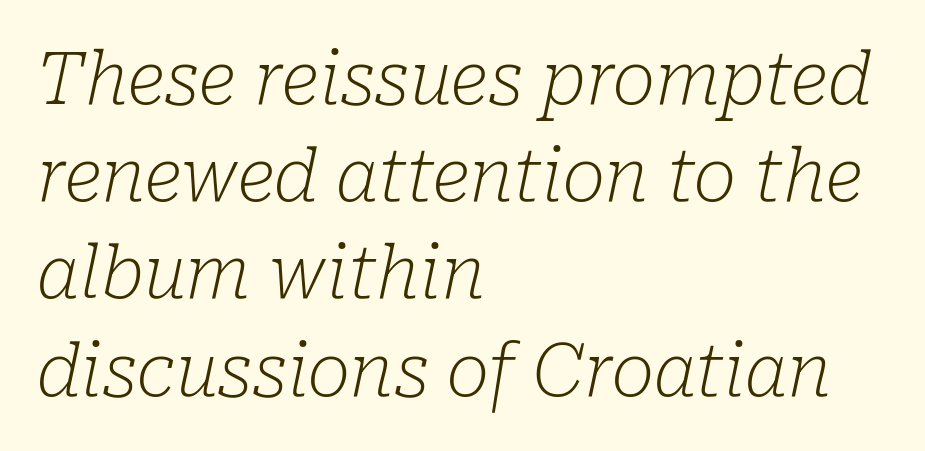
Bare-footed words on every line. Summary of weight: not heavy and not bold. Think of a printed novel: that variable character pitch is what you see here. Default kerning and tracking; the words read as compact shapes.
